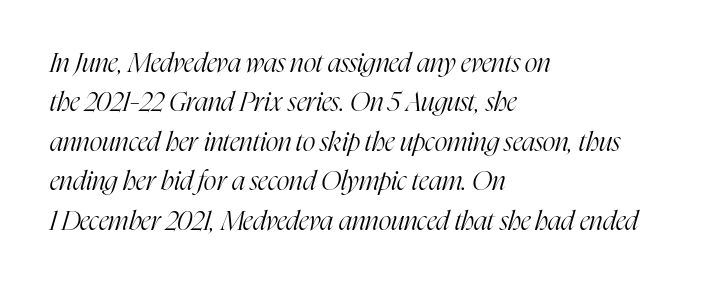
The image shows 27 px text type, italic (leaning right); set left-aligned, normal line spacing (1.46x), normal letter spacing, not underlined.
